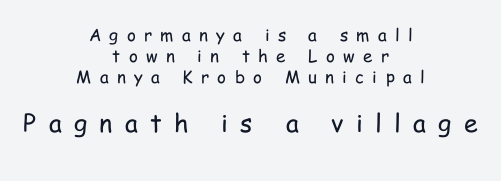
The image shows 25 px text type, upright; set centered, line spacing 1.23x, unusually wide letter spacing (+0.49 em), not underlined; the second (bottom) block is 1.47x larger.
